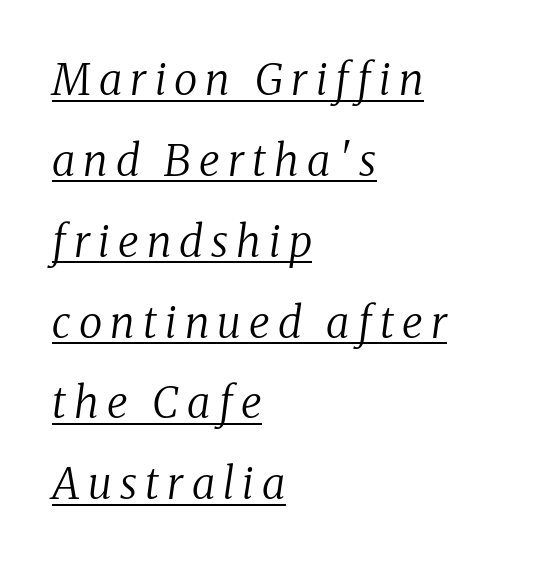
No heavy texture on the line: the type isn't bold. The typesetter chose a ragged-right arrangement here. Has an underline been added? It has. Each letter keeps its own natural width here, so spacing adapts to shape.
